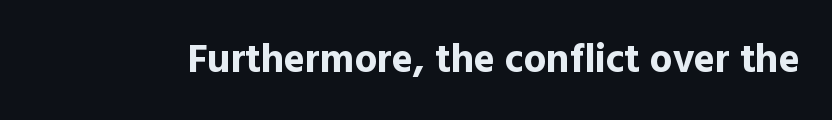
Italic: no, the glyphs are upright roman. I'd call this a sans setting — the letters go barefoot. The passage shown has conventional tracking throughout. Here the designer chose a conventional face with non-uniform glyph widths. The space directly below the letters is spotless. Weight: bold.
